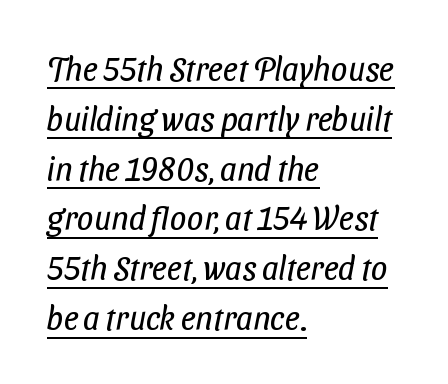
Character widths vary here, with narrow letters taking less room than wide ones. Serifs: no, the terminals of the letterforms are clean. The rag falls on the right side of this text block. This rendering features underlined lettering.
